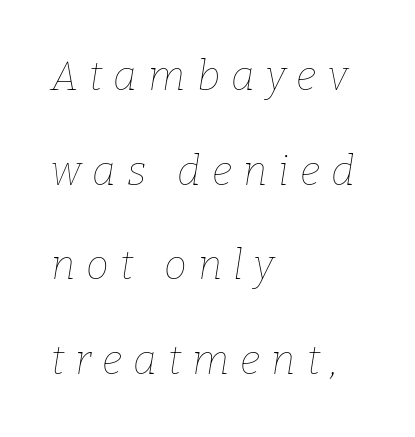
{"italic": "yes", "lean": "right", "slant_degrees": 9, "bold": "no", "weight": "thin", "width": "normal", "stroke_contrast": "low", "x_height": "medium", "monospaced": "no", "underline": "no", "align": "left", "line_spacing": "loose", "line_spacing_ratio": 2.31, "letter_spacing": "wide", "letter_spacing_em": 0.27, "glyph_px": 41}
